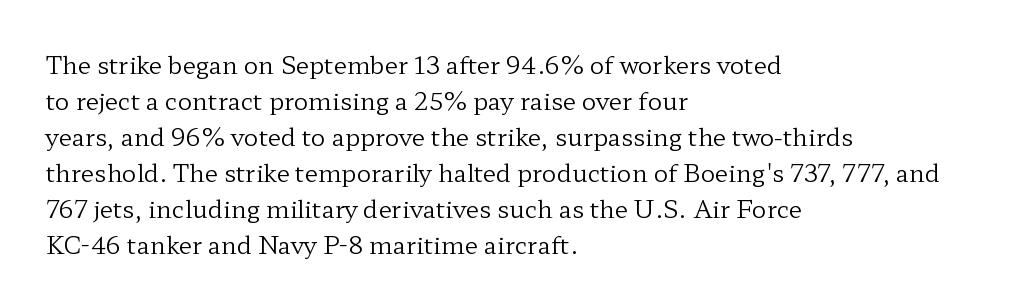
The image shows 24 px text type, upright; set left-aligned, normal line spacing (1.5x), normal letter spacing, not underlined.
